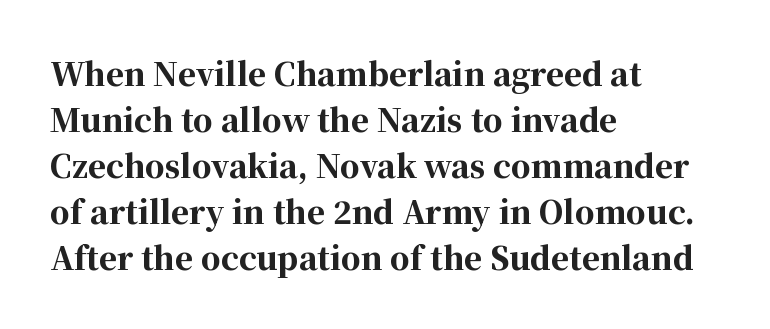
The image shows 31 px bold serif type, upright; set left-aligned, normal line spacing (1.48x), normal letter spacing, not underlined; high stroke contrast and a medium x-height.
